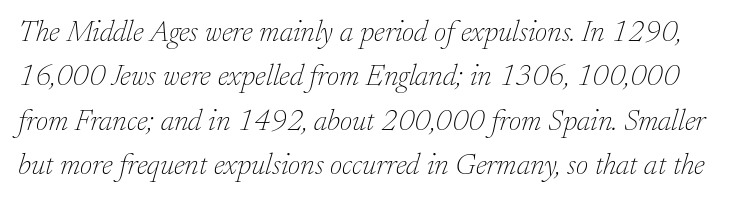
The foot of each line stays bare and open. No chunkiness to these letters — they're not bold. Is the letter spacing exaggerated? No — it looks like the ordinary default. You could not count columns in this text — the font is proportionally spaced.
